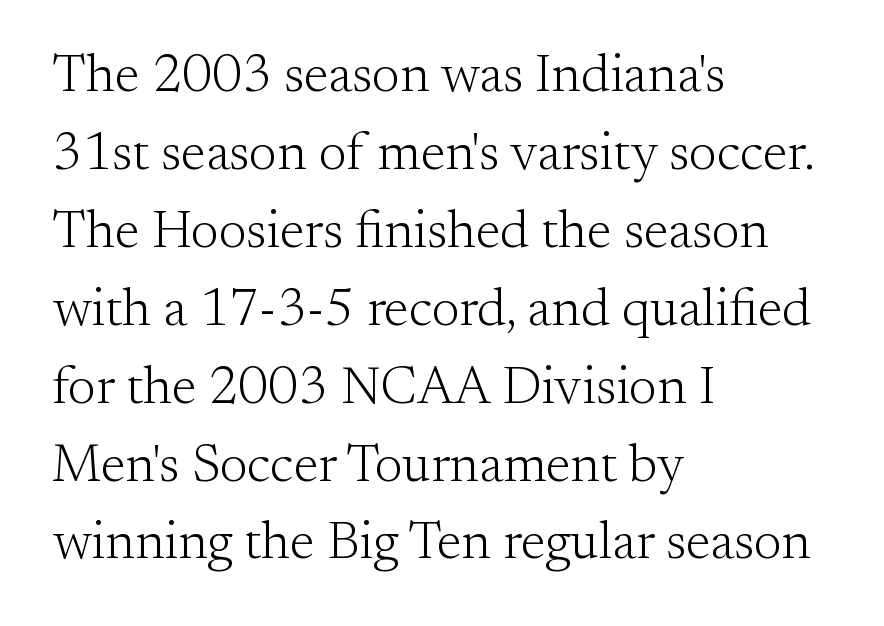
{"serif": "yes", "italic": "no", "bold": "no", "weight": "light", "width": "normal", "stroke_contrast": "medium", "x_height": "small", "monospaced": "no", "underline": "no", "align": "left", "line_spacing": "normal", "line_spacing_ratio": 1.47, "letter_spacing": "normal", "letter_spacing_em": 0.0, "glyph_px": 53}
